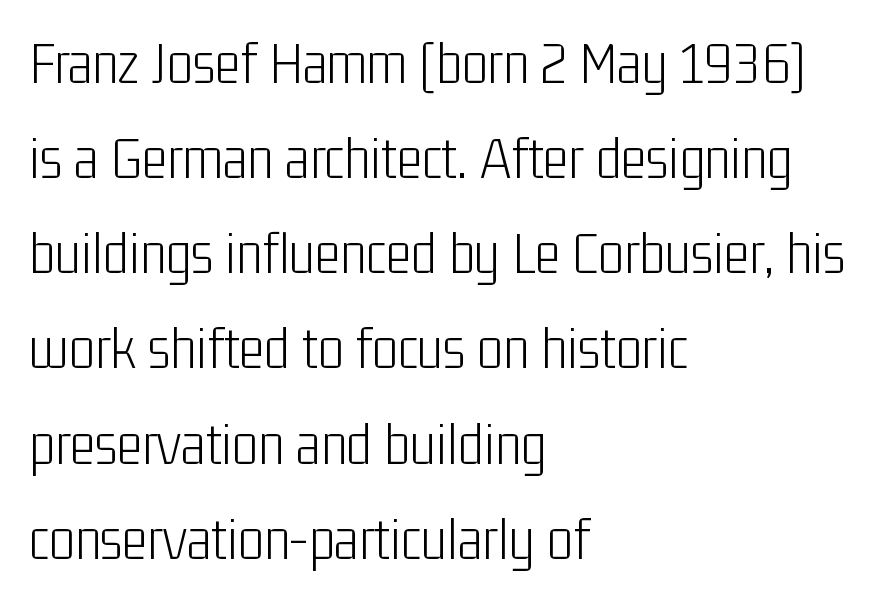
The image shows 61 px light, condensed sans-serif type, upright; set left-aligned, normal line spacing (1.56x), normal letter spacing, not underlined; low stroke contrast and a medium x-height.
